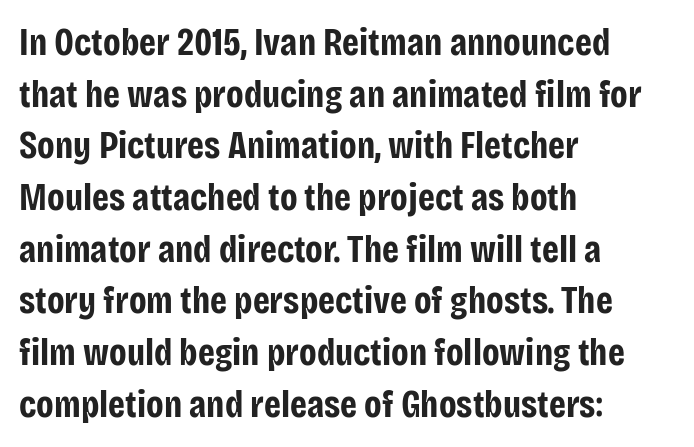
Q: Is the text bold? A: Yes.
Q: Is the text italic (slanted)? A: No, it is upright.
Q: Is the typeface a serif or a sans-serif typeface? A: Sans-serif.
Q: Is the text underlined? A: No.
Q: How is the paragraph aligned? A: Left-aligned.
Q: Is the spacing between letters normal or unusually wide? A: Normal.
Q: Is the spacing between lines tight, normal or loose? A: Normal.
Q: Width (condensed, normal, or wide)? A: Condensed.
Q: Stroke contrast? A: Low.
Q: x-height? A: Large.
Q: Monospaced? A: No.
